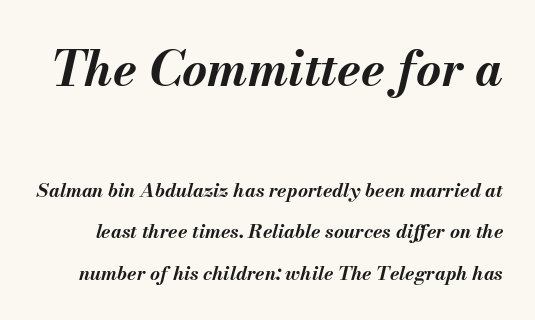
Q: Is the text bold? A: Yes.
Q: Is the text italic (slanted)? A: Yes, it leans right by about 13 degrees.
Q: Is the text underlined? A: No.
Q: Is the spacing between letters normal or unusually wide? A: Normal.
Q: Is the spacing between lines tight, normal or loose? A: Loose.
Q: Which block of text is set in a larger size, the first (top) or the second (bottom)? A: The first (top) one.
Q: Width (condensed, normal, or wide)? A: Normal.
Q: Stroke contrast? A: Medium.
Q: x-height? A: Small.
Q: Monospaced? A: No.
